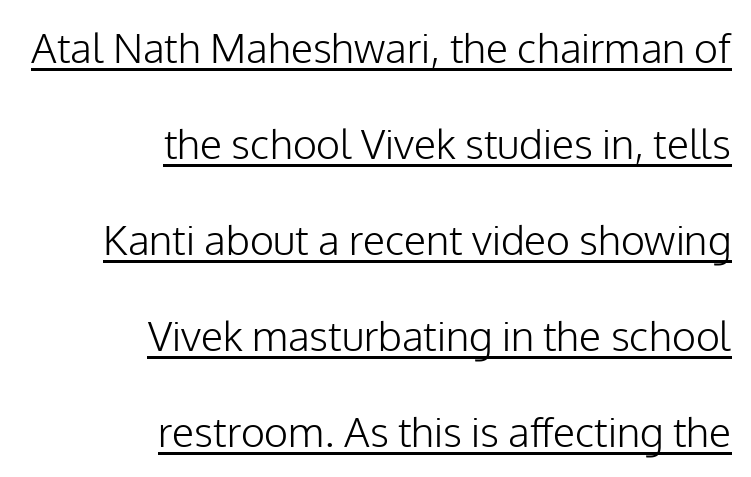
The image shows 41 px light sans-serif type, upright; set right-aligned, loose line spacing (2.34x), normal letter spacing, underlined; low stroke contrast and a medium x-height.
